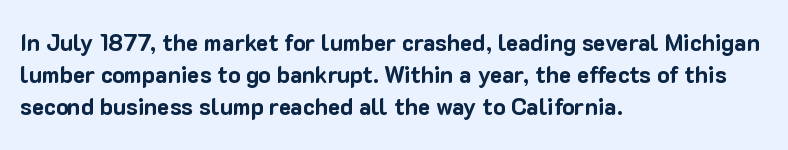
The image shows 23 px bold type, upright; set left-aligned, normal line spacing (1.4x), normal letter spacing, not underlined.
